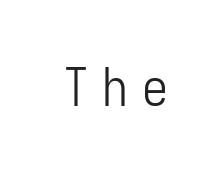
The space directly below the letters is spotless. Bold? No — there's no thickening of the strokes. The font family rendered here belongs to the sans-serif group. A typesetter would call this monospace, since all characters share one set width. The line texture is sparse and dotted thanks to wide tracking. This is roman type, the default non-slanted kind.
